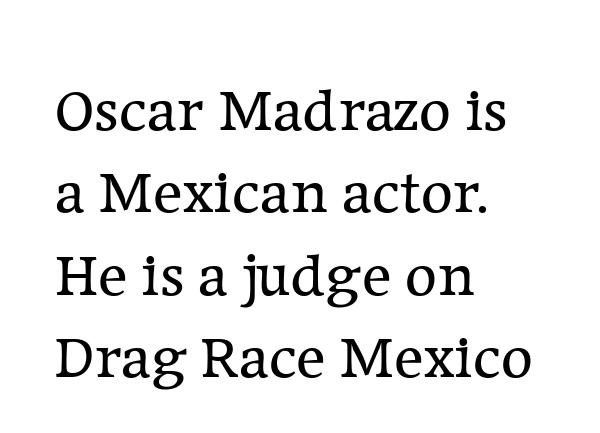
Q: Is the text bold? A: No.
Q: Is the text italic (slanted)? A: No, it is upright.
Q: Is the typeface a serif or a sans-serif typeface? A: Serif.
Q: Is the text underlined? A: No.
Q: How is the paragraph aligned? A: Left-aligned.
Q: Is the spacing between letters normal or unusually wide? A: Normal.
Q: Is the spacing between lines tight, normal or loose? A: Normal.
Q: Width (condensed, normal, or wide)? A: Normal.
Q: Stroke contrast? A: Low.
Q: x-height? A: Medium.
Q: Monospaced? A: No.
